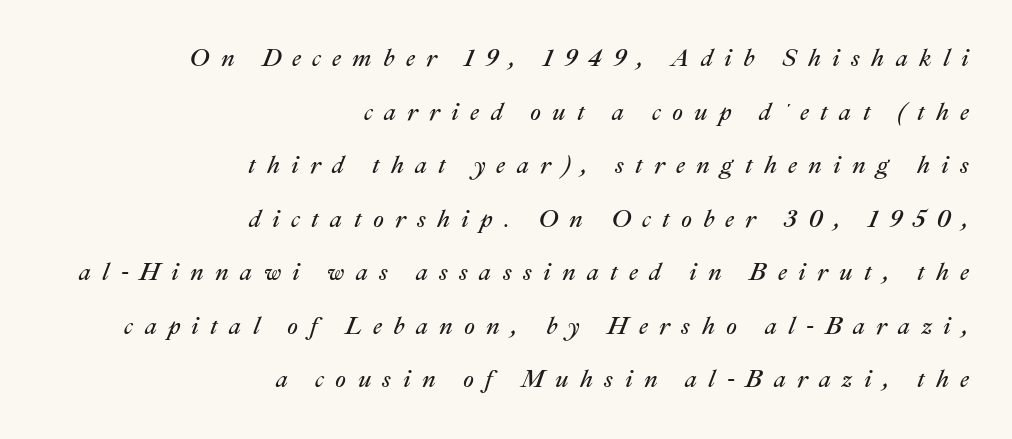
Q: Is the text bold? A: No.
Q: Is the text italic (slanted)? A: Yes, it leans right by about 22 degrees.
Q: Is the text underlined? A: No.
Q: How is the paragraph aligned? A: Right-aligned.
Q: Is the spacing between letters normal or unusually wide? A: Unusually wide.
Q: Is the spacing between lines tight, normal or loose? A: Loose.
